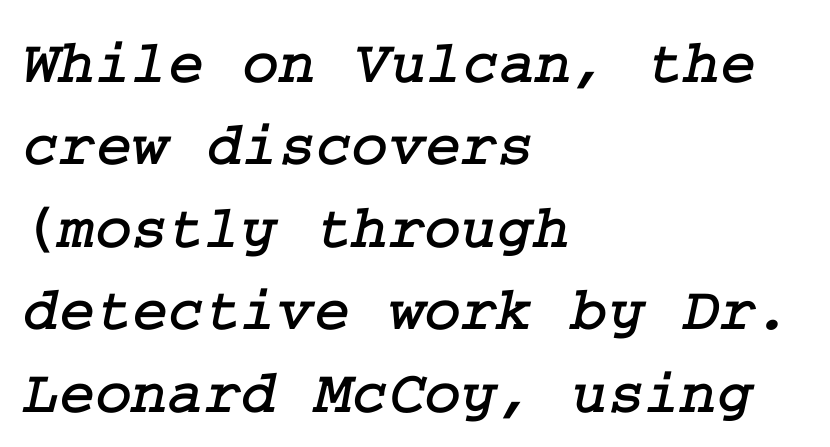
Q: Is the typeface a serif or a sans-serif typeface? A: Serif.
Q: Is the text underlined? A: No.
Q: How is the paragraph aligned? A: Left-aligned.
Q: Is the spacing between letters normal or unusually wide? A: Normal.
Q: Is the spacing between lines tight, normal or loose? A: Normal.
Q: Width (condensed, normal, or wide)? A: Normal.
Q: Stroke contrast? A: Low.
Q: x-height? A: Medium.
